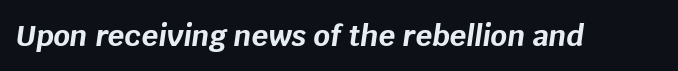
{"italic": "yes", "lean": "right", "slant_degrees": 8, "bold": "yes", "weight": "bold", "width": "normal", "stroke_contrast": "low", "x_height": "large", "monospaced": "no", "underline": "no", "letter_spacing": "normal", "letter_spacing_em": 0.0, "glyph_px": 29}
